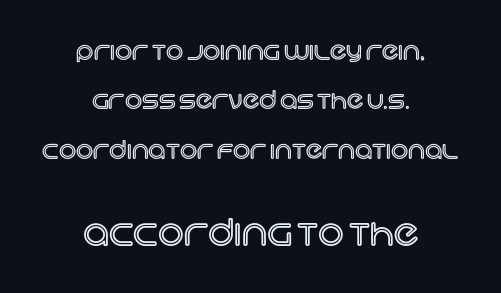
{"italic": "no", "width": "normal", "x_height": "large", "monospaced": "no", "underline": "no", "align": "center", "line_spacing": "loose", "line_spacing_ratio": 2.06, "letter_spacing": "normal", "letter_spacing_em": 0.0, "larger_block": "second", "size_ratio": 1.5, "glyph_px": 36}
